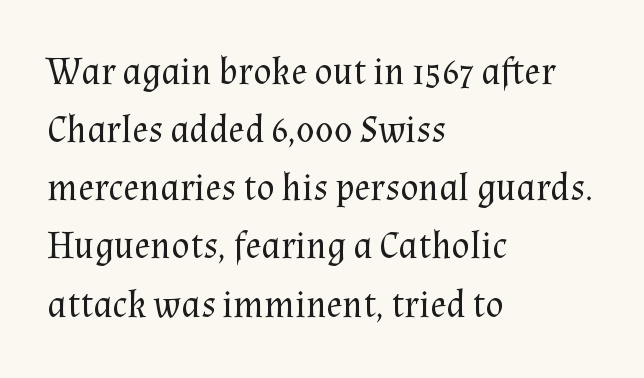
Q: Is the text bold? A: No.
Q: Is the text italic (slanted)? A: No, it is upright.
Q: Is the text underlined? A: No.
Q: How is the paragraph aligned? A: Left-aligned.
Q: Is the spacing between letters normal or unusually wide? A: Normal.
Q: Is the spacing between lines tight, normal or loose? A: Normal.
Q: Width (condensed, normal, or wide)? A: Normal.
Q: Stroke contrast? A: Medium.
Q: x-height? A: Medium.
Q: Monospaced? A: No.
